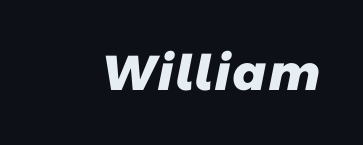
These lines keep a tight, regular rhythm from letter to letter. You can tell from the bare stems that sans-serif type was used. Each row of text sits above clean, open space. A typesetter would call this proportional, since set widths differ per character. This is heavy type, rendered in bold.
